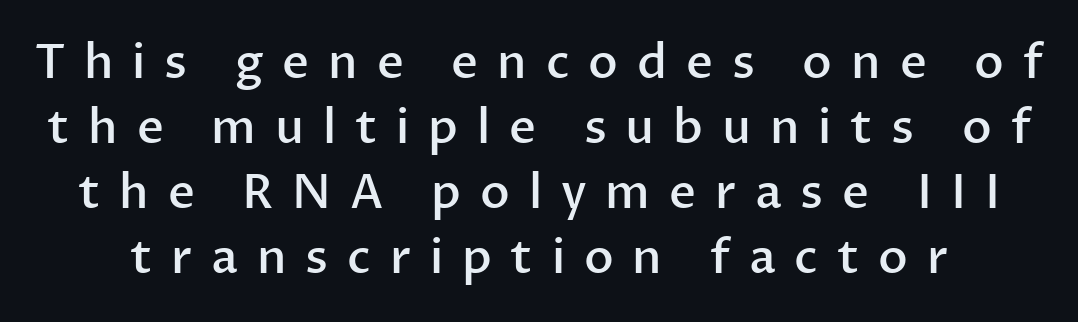
{"serif": "no", "italic": "no", "bold": "semi", "weight": "semibold", "width": "normal", "stroke_contrast": "low", "x_height": "medium", "monospaced": "no", "underline": "no", "line_spacing": "normal", "line_spacing_ratio": 1.38, "letter_spacing": "wide", "letter_spacing_em": 0.4, "glyph_px": 47}
